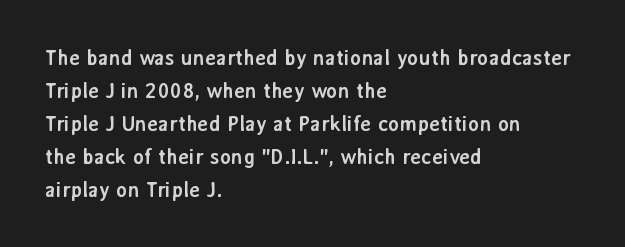
The sample has been set heavy, in full bold. Any mark beneath the type? The region is blank. The ragged edge is on the right, which tells us the setting is flush left. This sample uses plain, unmodified letter spacing. Posture: vertical. Does the leading feel generous? No, just average.
